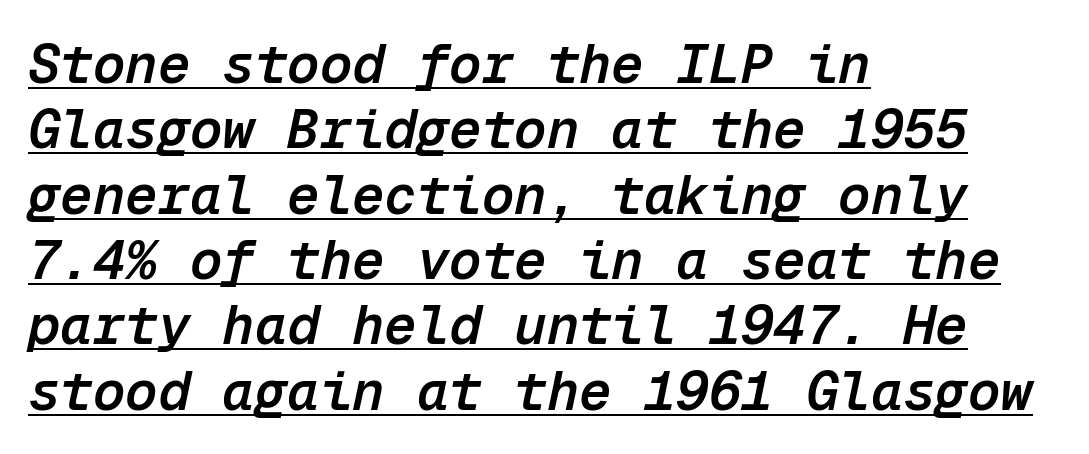
{"italic": "yes", "lean": "right", "slant_degrees": 12, "bold": "semi", "weight": "semibold", "width": "normal", "stroke_contrast": "low", "x_height": "medium", "monospaced": "yes", "underline": "yes", "align": "left", "line_spacing_ratio": 1.21, "letter_spacing": "normal", "letter_spacing_em": 0.0, "glyph_px": 54}
